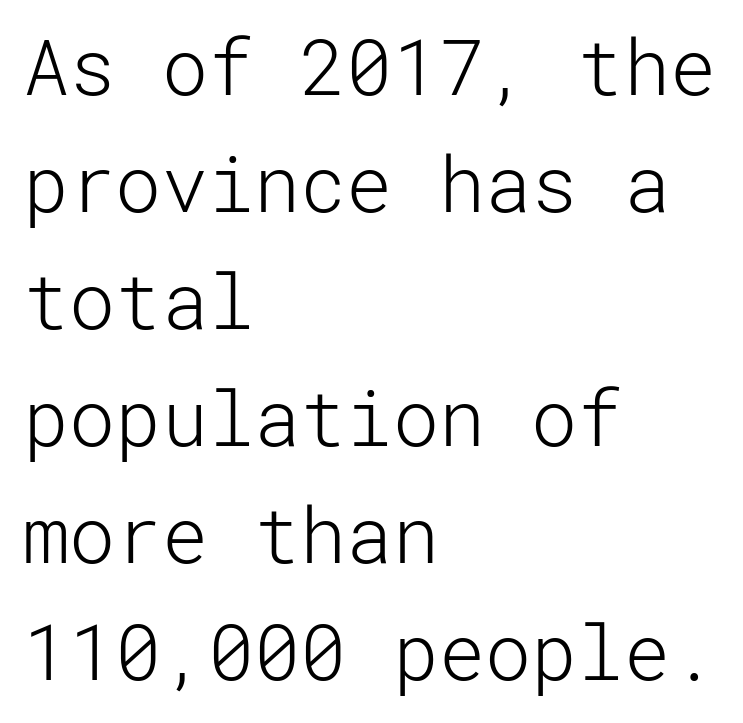
This is sans-serif lettering, the kind often seen on screens and signage. Every stem runs plumb, perpendicular to the baseline. The rows are spaced the way most documents space them. Glyph-to-glyph distance matches everyday printed text.
